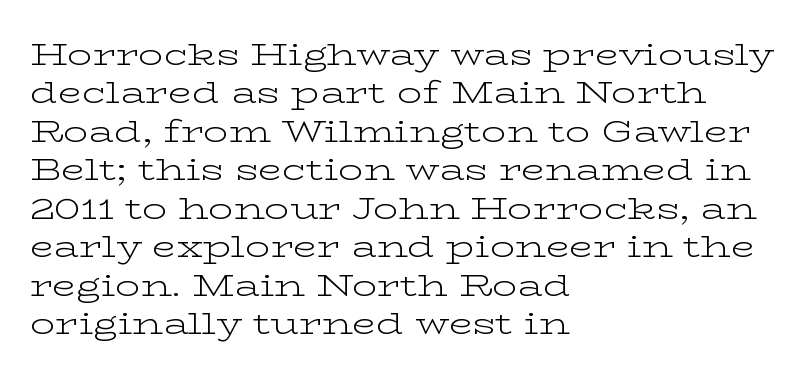
Letter spacing: default. These lines are composed in type with serifs. Descenders are the only things crossing below the line. You could not count columns in this text — the font is proportionally spaced.
